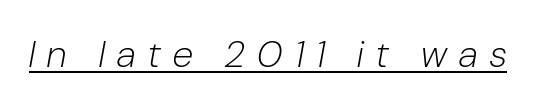
{"italic": "yes", "lean": "right", "slant_degrees": 10, "bold": "no", "weight": "light", "width": "condensed", "stroke_contrast": "low", "x_height": "medium", "monospaced": "no", "underline": "yes", "letter_spacing": "wide", "letter_spacing_em": 0.33, "glyph_px": 38}
